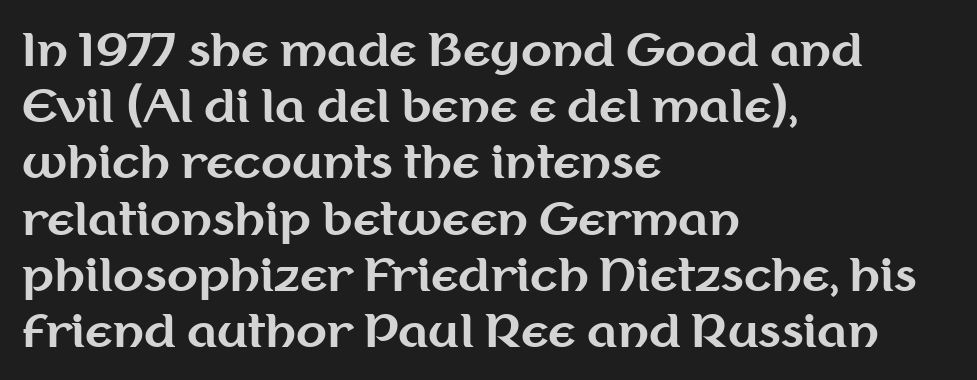
The image shows 45 px bold sans-serif type, upright; set left-aligned, normal line spacing (1.25x), normal letter spacing, not underlined; medium stroke contrast and a medium x-height.
